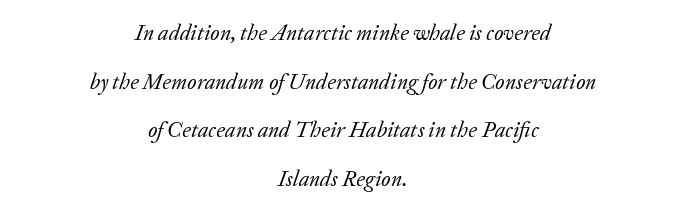
The paragraph shown floats in the horizontal middle. Every character sits at an angle, as italics do. Letters have the restrained weight of plain body copy at most. The space beneath each line is pristine and unruled.
